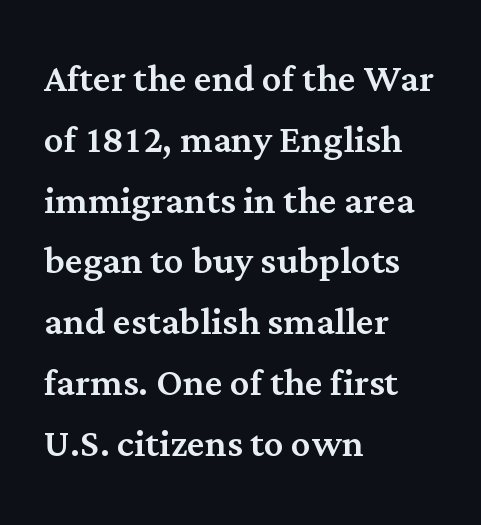
Q: Is the text italic (slanted)? A: No, it is upright.
Q: Is the typeface a serif or a sans-serif typeface? A: Serif.
Q: Is the text underlined? A: No.
Q: How is the paragraph aligned? A: Left-aligned.
Q: Is the spacing between letters normal or unusually wide? A: Normal.
Q: Width (condensed, normal, or wide)? A: Normal.
Q: Stroke contrast? A: Medium.
Q: x-height? A: Medium.
Q: Monospaced? A: No.
